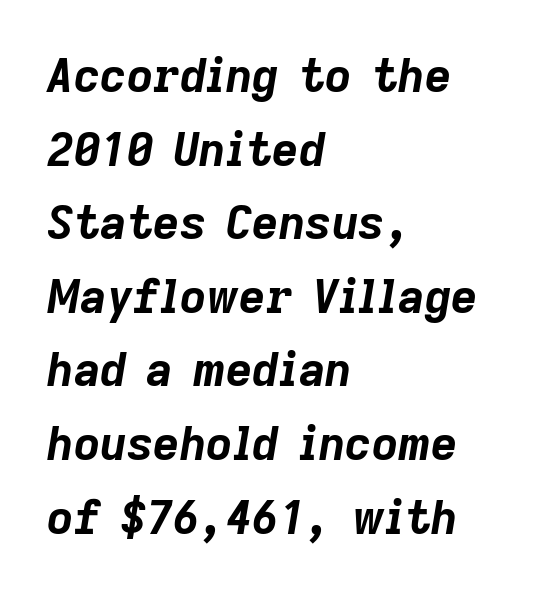
The image shows 46 px bold type, italic (leaning right); set left-aligned, normal line spacing (1.6x), normal letter spacing, not underlined; low stroke contrast and a medium x-height.
